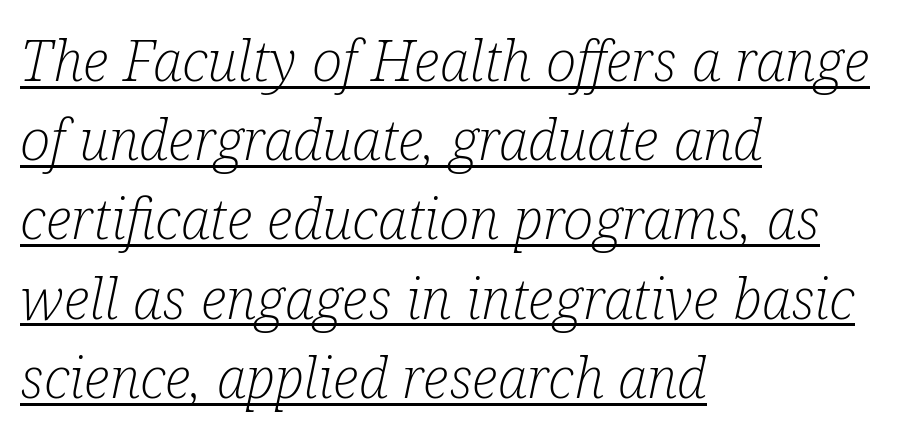
Honestly, the underline is the first thing you notice here. Do the characters align in a grid? No, the font is proportional. In terms of leading, this rendering sits right in the middle. Does extra space separate the letters? No, they use regular spacing. The font sits on the lighter half of the weight spectrum, regular included. When letters slant like this, we call the style italic.
